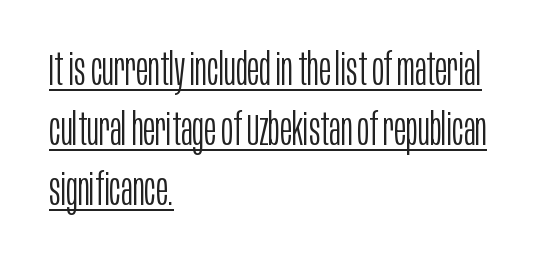
Q: Is the text bold? A: No.
Q: Is the text italic (slanted)? A: No, it is upright.
Q: Is the typeface a serif or a sans-serif typeface? A: Sans-serif.
Q: Is the text underlined? A: Yes.
Q: How is the paragraph aligned? A: Left-aligned.
Q: Is the spacing between letters normal or unusually wide? A: Normal.
Q: Is the spacing between lines tight, normal or loose? A: Normal.
Q: Width (condensed, normal, or wide)? A: Condensed.
Q: Stroke contrast? A: Low.
Q: x-height? A: Large.
Q: Monospaced? A: No.
